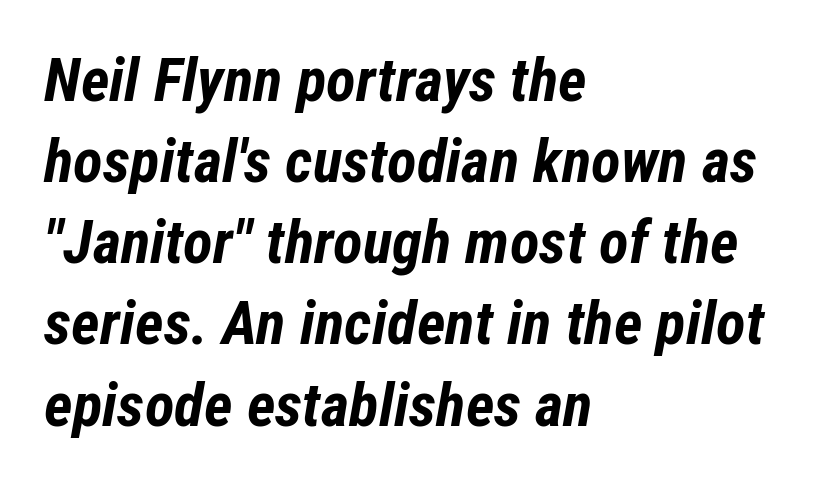
Q: Is the text bold? A: Yes.
Q: Is the text italic (slanted)? A: Yes, it leans right by about 12 degrees.
Q: Is the text underlined? A: No.
Q: How is the paragraph aligned? A: Left-aligned.
Q: Is the spacing between letters normal or unusually wide? A: Normal.
Q: Is the spacing between lines tight, normal or loose? A: Normal.
Q: Width (condensed, normal, or wide)? A: Condensed.
Q: Stroke contrast? A: Low.
Q: x-height? A: Medium.
Q: Monospaced? A: No.
